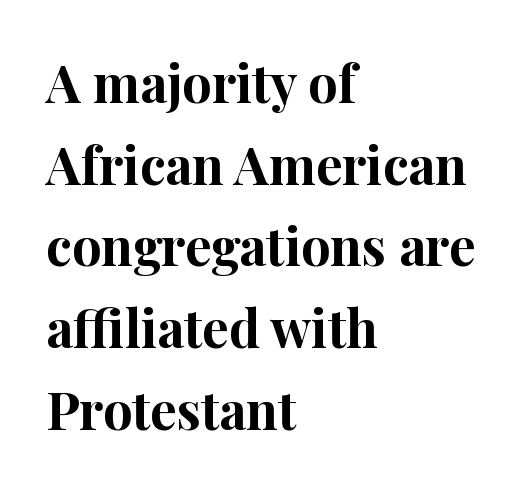
Q: Is the text bold? A: Yes.
Q: Is the text italic (slanted)? A: No, it is upright.
Q: Is the typeface a serif or a sans-serif typeface? A: Serif.
Q: Is the text underlined? A: No.
Q: How is the paragraph aligned? A: Left-aligned.
Q: Is the spacing between letters normal or unusually wide? A: Normal.
Q: Is the spacing between lines tight, normal or loose? A: Normal.
Q: Width (condensed, normal, or wide)? A: Normal.
Q: Stroke contrast? A: High.
Q: x-height? A: Medium.
Q: Monospaced? A: No.
